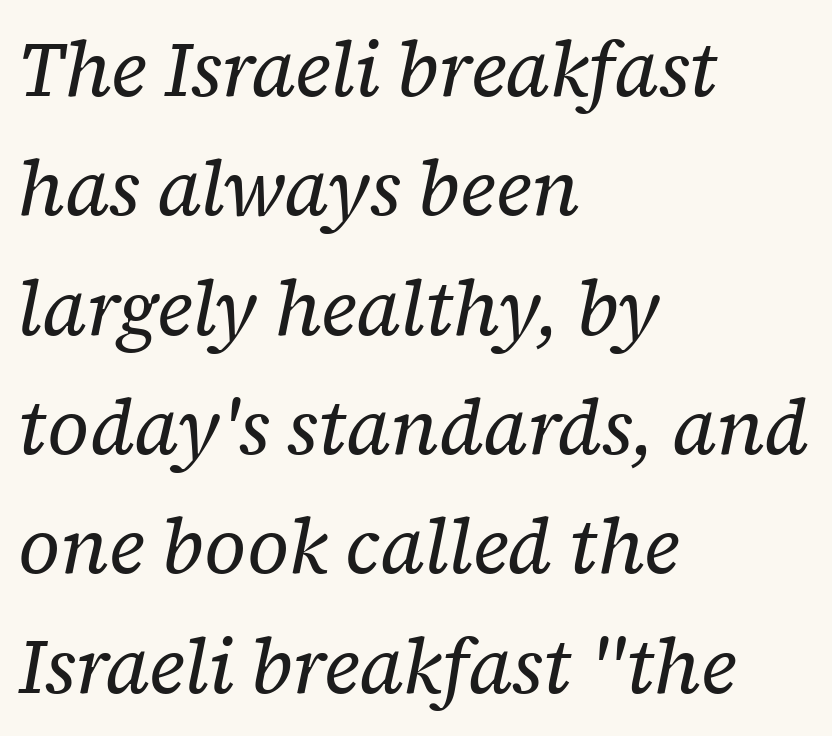
{"serif": "yes", "italic": "yes", "lean": "right", "slant_degrees": 12, "bold": "no", "weight": "regular", "width": "normal", "stroke_contrast": "low", "x_height": "medium", "monospaced": "no", "underline": "no", "align": "left", "line_spacing": "normal", "line_spacing_ratio": 1.57, "letter_spacing": "normal", "letter_spacing_em": 0.0, "glyph_px": 76}
